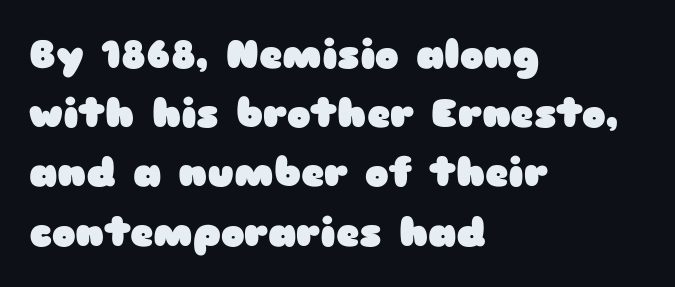
{"serif": "no", "italic": "no", "bold": "yes", "weight": "heavy", "width": "wide", "stroke_contrast": "low", "x_height": "medium", "monospaced": "no", "underline": "no", "align": "left", "line_spacing": "normal", "line_spacing_ratio": 1.48, "letter_spacing": "normal", "letter_spacing_em": 0.0, "glyph_px": 40}
